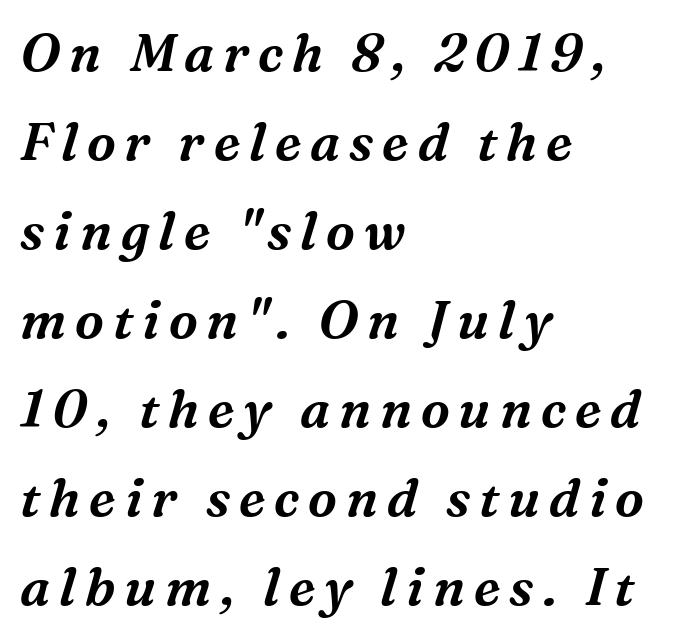
The letters advance in unequal steps, a hallmark of proportional type. The typeface chosen for these lines features serifs. Check the space under the baseline: it is left empty. The paragraph shown leans on its left margin.
